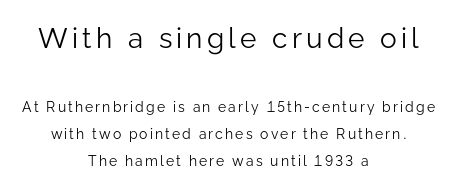
Q: Is the text bold? A: No.
Q: Is the text italic (slanted)? A: No, it is upright.
Q: Is the typeface a serif or a sans-serif typeface? A: Sans-serif.
Q: Is the text underlined? A: No.
Q: How is the paragraph aligned? A: Centered.
Q: Is the spacing between lines tight, normal or loose? A: Loose.
Q: Which block of text is set in a larger size, the first (top) or the second (bottom)? A: The first (top) one.
Q: Width (condensed, normal, or wide)? A: Normal.
Q: Stroke contrast? A: Low.
Q: x-height? A: Medium.
Q: Monospaced? A: No.
